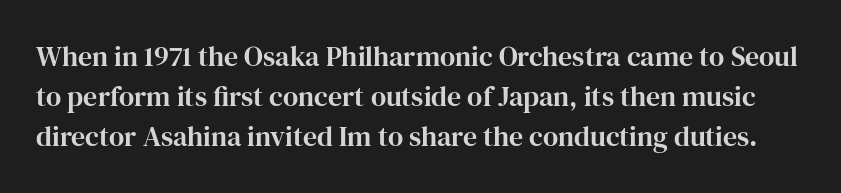
The image shows 28 px serif type, upright; set normal line spacing (1.43x), normal letter spacing, not underlined; high stroke contrast and a medium x-height.
